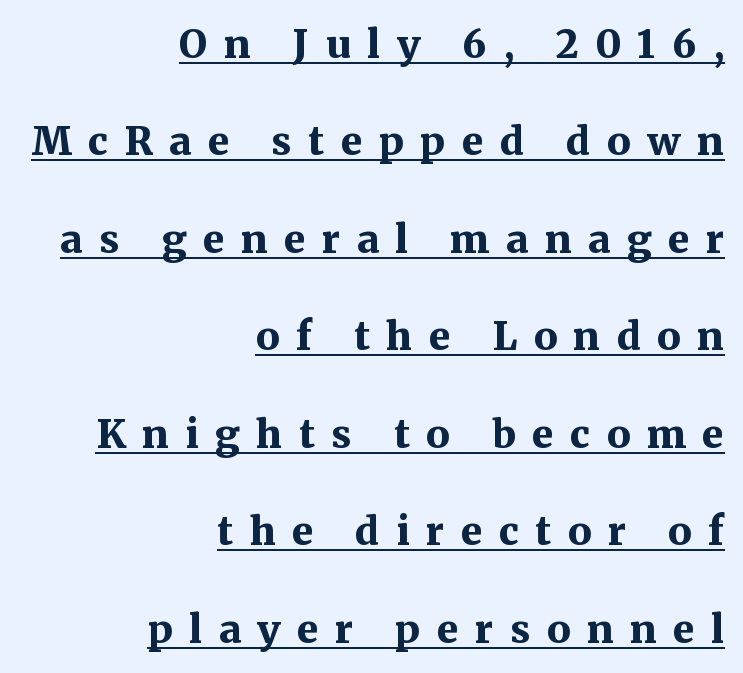
Q: Is the text bold? A: Yes.
Q: Is the text italic (slanted)? A: No, it is upright.
Q: Is the typeface a serif or a sans-serif typeface? A: Serif.
Q: Is the text underlined? A: Yes.
Q: How is the paragraph aligned? A: Right-aligned.
Q: Is the spacing between letters normal or unusually wide? A: Unusually wide.
Q: Is the spacing between lines tight, normal or loose? A: Loose.
Q: Width (condensed, normal, or wide)? A: Normal.
Q: Stroke contrast? A: Medium.
Q: x-height? A: Medium.
Q: Monospaced? A: No.
